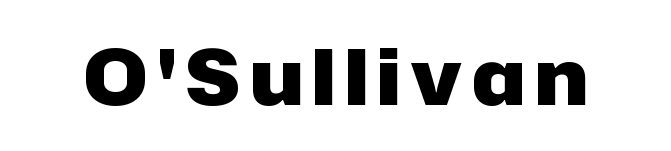
Here the designer chose a conventional face with non-uniform glyph widths. Notice how the stems are strictly vertical — no italics here. Thick stems and heavy bowls — unmistakably bold. Just letters on the line, the space beneath them empty. Serif or sans? Sans — the stroke terminals are bare.
